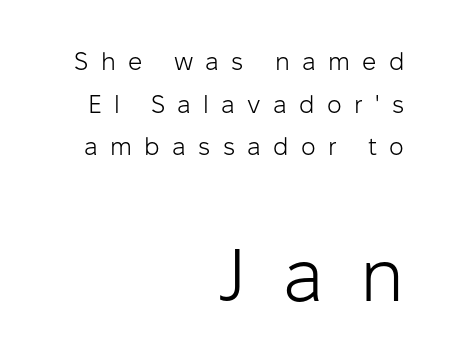
Q: Is the text bold? A: No.
Q: Is the text italic (slanted)? A: No, it is upright.
Q: Is the typeface a serif or a sans-serif typeface? A: Sans-serif.
Q: Is the text underlined? A: No.
Q: How is the paragraph aligned? A: Right-aligned.
Q: Is the spacing between letters normal or unusually wide? A: Unusually wide.
Q: Which block of text is set in a larger size, the first (top) or the second (bottom)? A: The second (bottom) one.
Q: Width (condensed, normal, or wide)? A: Normal.
Q: Stroke contrast? A: Low.
Q: x-height? A: Medium.
Q: Monospaced? A: No.
